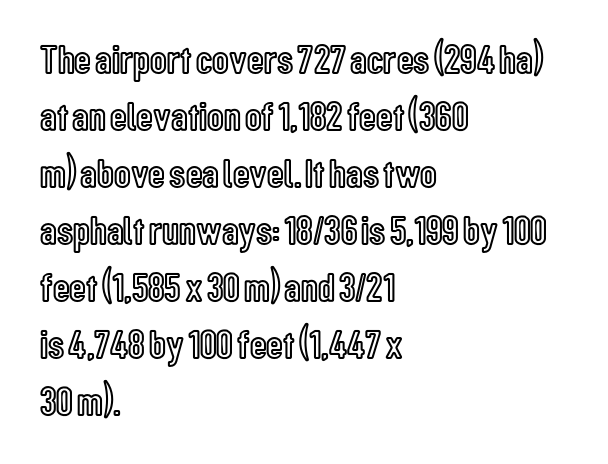
Q: Is the text italic (slanted)? A: No, it is upright.
Q: Is the text underlined? A: No.
Q: How is the paragraph aligned? A: Left-aligned.
Q: Is the spacing between letters normal or unusually wide? A: Normal.
Q: Is the spacing between lines tight, normal or loose? A: Normal.
Q: Width (condensed, normal, or wide)? A: Condensed.
Q: x-height? A: Medium.
Q: Monospaced? A: No.
